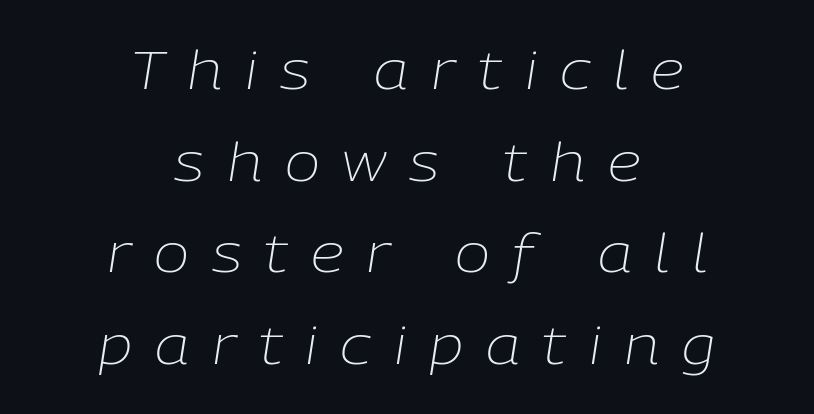
{"italic": "yes", "lean": "right", "slant_degrees": 9, "bold": "no", "weight": "light", "width": "normal", "stroke_contrast": "low", "x_height": "medium", "monospaced": "no", "underline": "no", "align": "center", "line_spacing_ratio": 1.73, "letter_spacing": "wide", "letter_spacing_em": 0.43, "glyph_px": 53}
